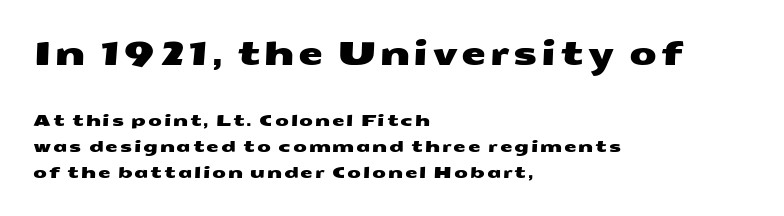
Notice how descenders clear the ascenders below comfortably — that's standard leading. Each line starts at the same left margin while the right side varies. Spacing verdict: proportional, widths tailored to each character. Which of the two is more prominent by size? The first, at the top. The baseline area is clear.
